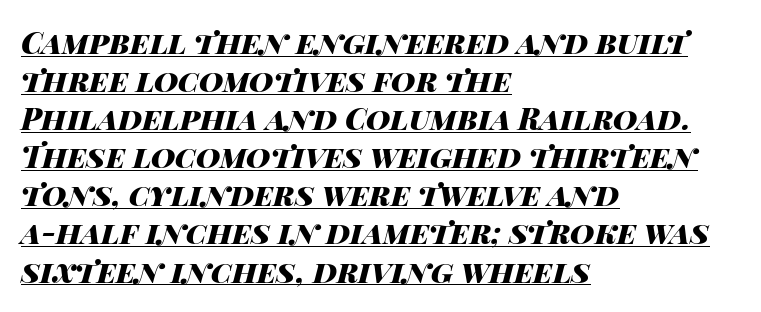
The image shows 30 px heavy, wide type, italic (leaning right); set left-aligned, normal line spacing (1.27x), normal letter spacing, underlined; high stroke contrast and a large x-height.
